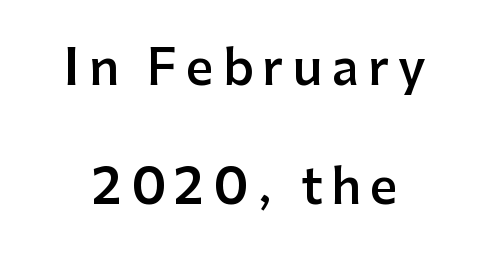
Q: Is the text bold? A: Semi-bold.
Q: Is the text italic (slanted)? A: No, it is upright.
Q: Is the typeface a serif or a sans-serif typeface? A: Sans-serif.
Q: Is the text underlined? A: No.
Q: Is the spacing between lines tight, normal or loose? A: Loose.
Q: Width (condensed, normal, or wide)? A: Normal.
Q: Stroke contrast? A: Low.
Q: x-height? A: Medium.
Q: Monospaced? A: No.
